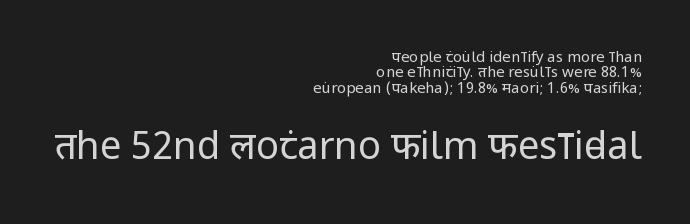
{"serif": "no", "italic": "no", "bold": "no", "weight": "regular", "width": "condensed", "stroke_contrast": "low", "x_height": "large", "monospaced": "no", "underline": "no", "align": "right", "line_spacing": "tight", "line_spacing_ratio": 1.02, "letter_spacing": "normal", "letter_spacing_em": 0.0, "larger_block": "second", "size_ratio": 2.53, "glyph_px": 38}
